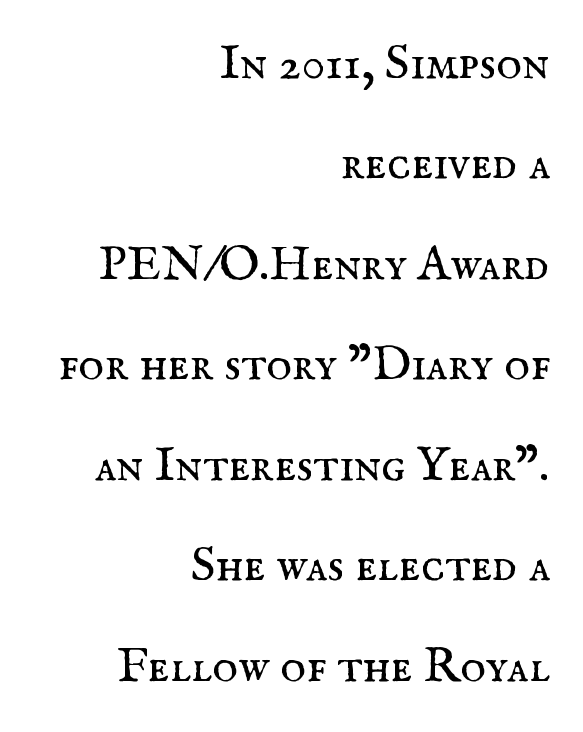
The image shows 49 px regular-weight serif type, upright; set right-aligned, loose line spacing (2.05x), normal letter spacing, not underlined; medium stroke contrast and a small x-height.
